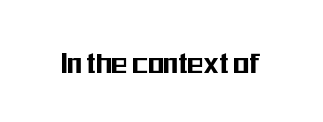
Q: Is the text italic (slanted)? A: No, it is upright.
Q: Is the typeface a serif or a sans-serif typeface? A: Sans-serif.
Q: Is the text underlined? A: No.
Q: Is the spacing between letters normal or unusually wide? A: Normal.
Q: Width (condensed, normal, or wide)? A: Condensed.
Q: Stroke contrast? A: Medium.
Q: x-height? A: Medium.
Q: Monospaced? A: No.
